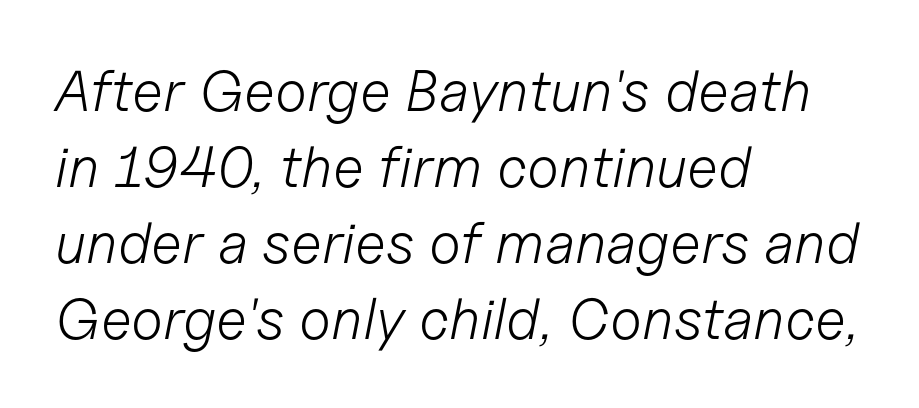
Q: Is the text bold? A: No.
Q: Is the text italic (slanted)? A: Yes, it leans right by about 11 degrees.
Q: Is the text underlined? A: No.
Q: How is the paragraph aligned? A: Left-aligned.
Q: Is the spacing between letters normal or unusually wide? A: Normal.
Q: Is the spacing between lines tight, normal or loose? A: Normal.
Q: Width (condensed, normal, or wide)? A: Normal.
Q: Stroke contrast? A: Low.
Q: x-height? A: Medium.
Q: Monospaced? A: No.
